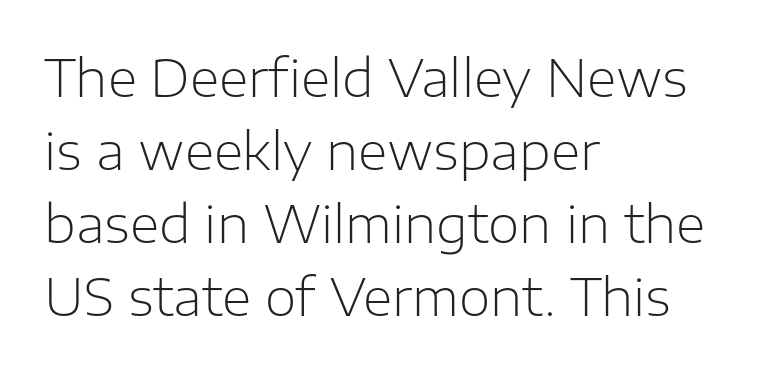
The image shows 51 px light sans-serif type, upright; set left-aligned, normal line spacing (1.43x), normal letter spacing, not underlined; low stroke contrast and a medium x-height.
